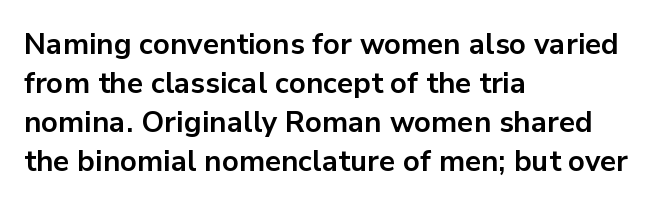
The image shows 29 px bold sans-serif type, upright; set left-aligned, normal line spacing (1.34x), normal letter spacing, not underlined; low stroke contrast and a medium x-height.
